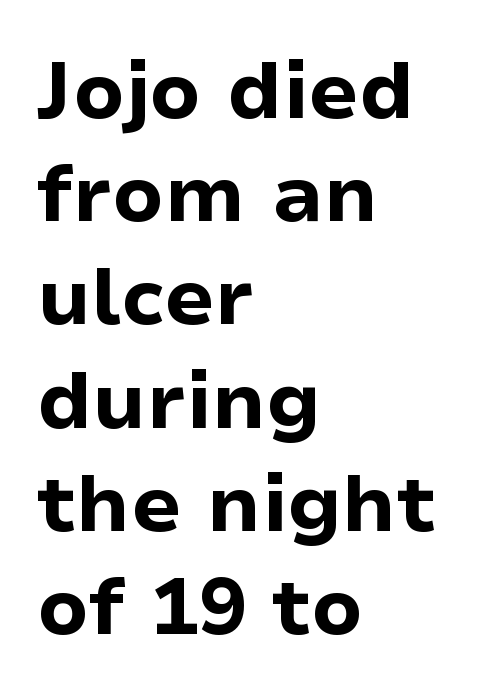
{"serif": "no", "italic": "no", "bold": "yes", "weight": "bold", "width": "normal", "stroke_contrast": "low", "x_height": "medium", "monospaced": "no", "underline": "no", "align": "left", "line_spacing": "normal", "line_spacing_ratio": 1.29, "letter_spacing": "normal", "letter_spacing_em": 0.0, "glyph_px": 80}
